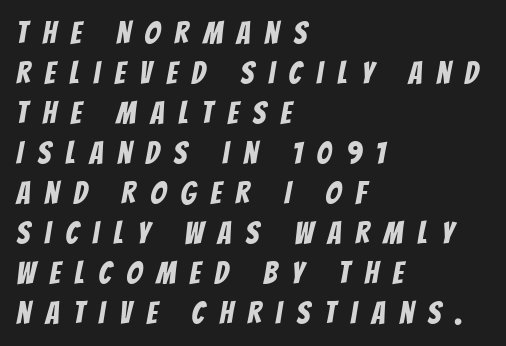
The image shows 31 px condensed sans-serif type; set left-aligned, normal line spacing (1.29x), unusually wide letter spacing (+0.47 em), not underlined; low stroke contrast and a large x-height.
